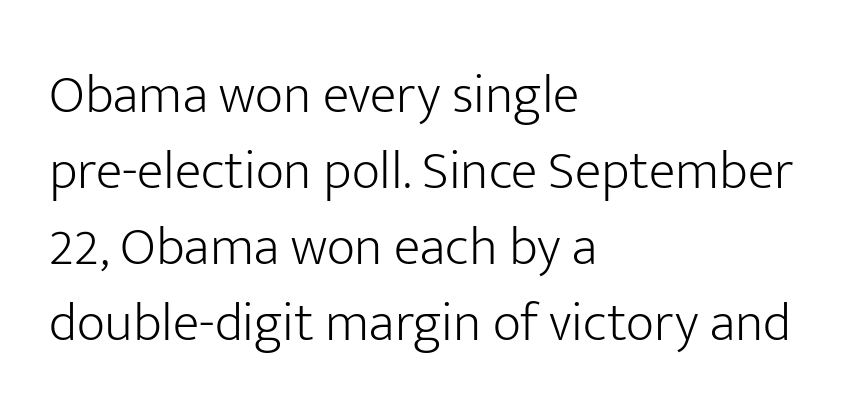
Q: Is the text bold? A: No.
Q: Is the text italic (slanted)? A: No, it is upright.
Q: Is the typeface a serif or a sans-serif typeface? A: Sans-serif.
Q: Is the text underlined? A: No.
Q: How is the paragraph aligned? A: Left-aligned.
Q: Is the spacing between letters normal or unusually wide? A: Normal.
Q: Is the spacing between lines tight, normal or loose? A: Normal.
Q: Width (condensed, normal, or wide)? A: Normal.
Q: Stroke contrast? A: Low.
Q: x-height? A: Medium.
Q: Monospaced? A: No.
